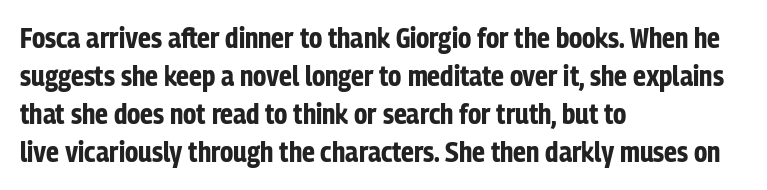
Q: Is the text bold? A: Yes.
Q: Is the text italic (slanted)? A: No, it is upright.
Q: Is the typeface a serif or a sans-serif typeface? A: Sans-serif.
Q: Is the text underlined? A: No.
Q: How is the paragraph aligned? A: Left-aligned.
Q: Is the spacing between letters normal or unusually wide? A: Normal.
Q: Is the spacing between lines tight, normal or loose? A: Normal.
Q: Width (condensed, normal, or wide)? A: Condensed.
Q: Stroke contrast? A: Low.
Q: x-height? A: Medium.
Q: Monospaced? A: No.
